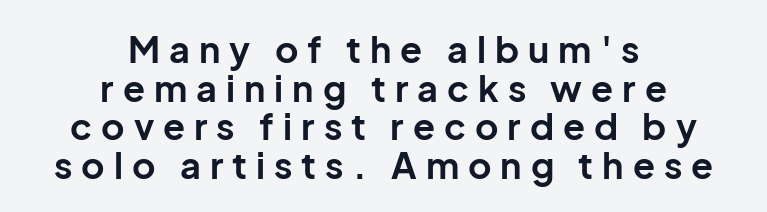
{"serif": "no", "italic": "no", "bold": "yes", "weight": "bold", "width": "normal", "stroke_contrast": "low", "x_height": "medium", "monospaced": "no", "underline": "no", "align": "center", "line_spacing": "tight", "line_spacing_ratio": 1.07, "letter_spacing": "wide", "letter_spacing_em": 0.25, "glyph_px": 36}
